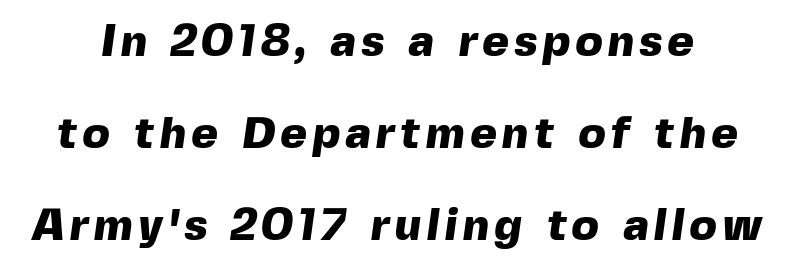
The image shows 45 px heavy sans-serif type; set loose line spacing (2.05x), not underlined; a medium x-height.
